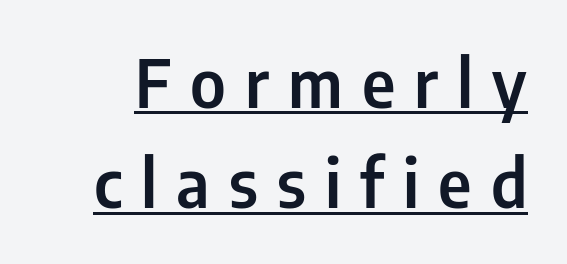
{"serif": "no", "italic": "no", "width": "condensed", "stroke_contrast": "low", "x_height": "medium", "monospaced": "no", "underline": "yes", "line_spacing": "normal", "line_spacing_ratio": 1.52, "letter_spacing": "wide", "letter_spacing_em": 0.29, "glyph_px": 66}
